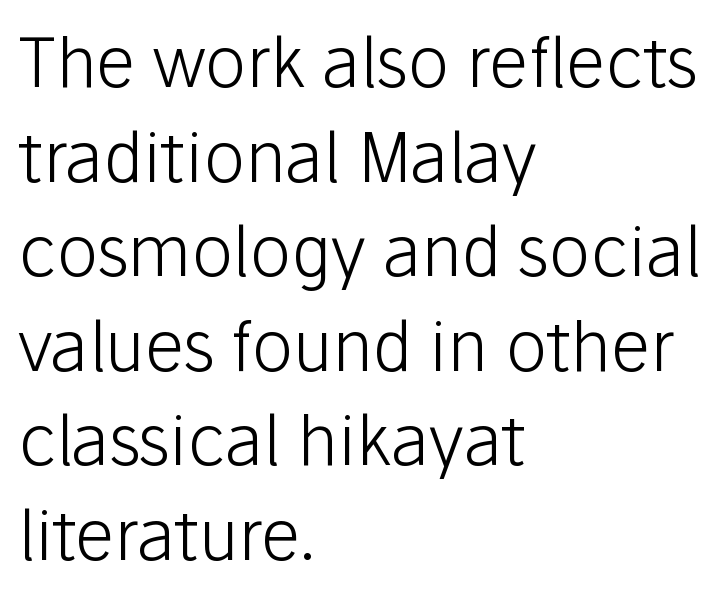
{"serif": "no", "italic": "no", "bold": "no", "weight": "light", "width": "normal", "stroke_contrast": "low", "x_height": "medium", "monospaced": "no", "underline": "no", "align": "left", "line_spacing": "normal", "line_spacing_ratio": 1.37, "letter_spacing": "normal", "letter_spacing_em": 0.0, "glyph_px": 69}
